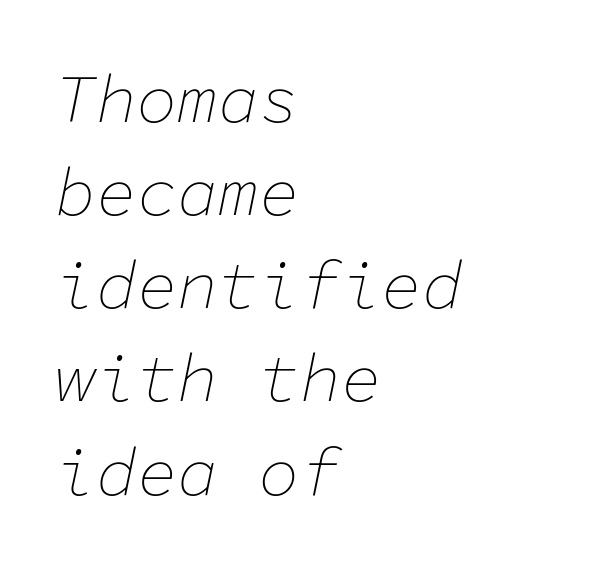
The image shows 68 px thin type, italic (leaning right), monospaced; set left-aligned, normal line spacing (1.37x), normal letter spacing, not underlined; low stroke contrast and a medium x-height.
